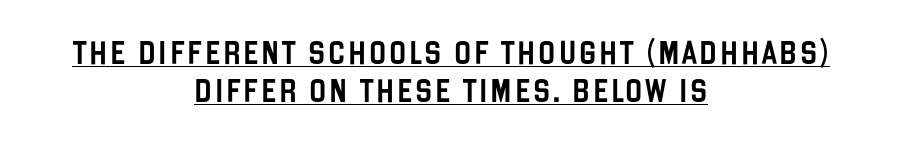
Q: Is the text italic (slanted)? A: No, it is upright.
Q: Is the text underlined? A: Yes.
Q: How is the paragraph aligned? A: Centered.
Q: Is the spacing between lines tight, normal or loose? A: Normal.
